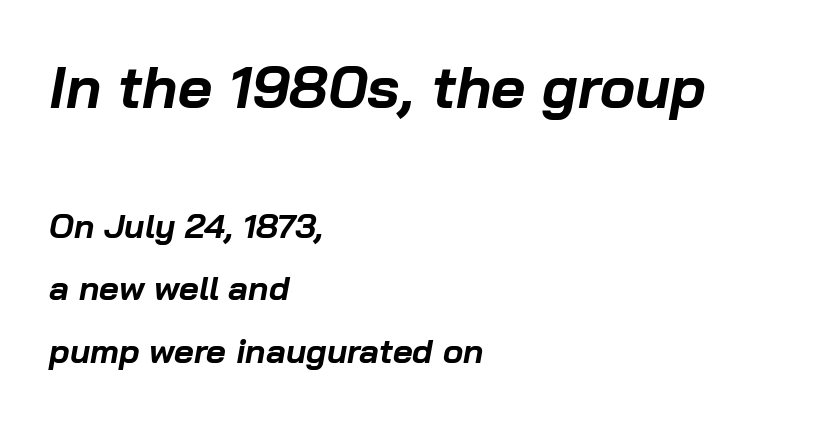
Letter spacing: default. The font is running at its bold setting. This rendering features lettering with no underline. These two chunks differ in scale, with the top chunk taking the larger measure. Compared with a centered layout, this one pins lines to the left instead.
